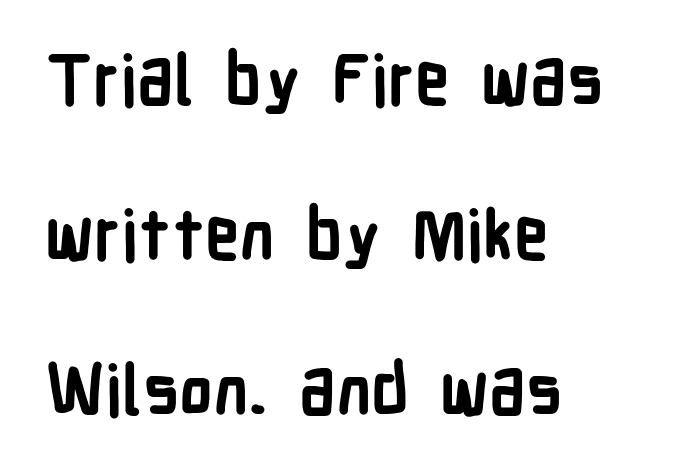
{"serif": "no", "italic": "no", "bold": "yes", "weight": "semibold", "width": "condensed", "stroke_contrast": "low", "x_height": "medium", "monospaced": "no", "underline": "no", "align": "left", "line_spacing": "loose", "line_spacing_ratio": 2.25, "letter_spacing": "normal", "letter_spacing_em": 0.0, "glyph_px": 69}
